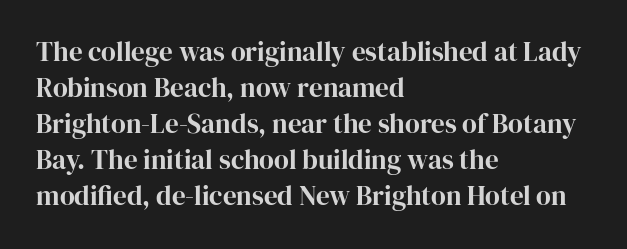
The image shows 27 px text type, upright; set left-aligned, normal line spacing (1.33x), normal letter spacing, not underlined.
